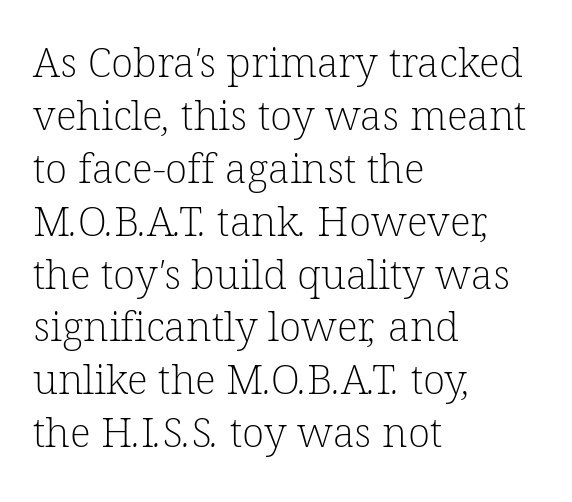
Q: Is the text bold? A: No.
Q: Is the typeface a serif or a sans-serif typeface? A: Serif.
Q: Is the text underlined? A: No.
Q: How is the paragraph aligned? A: Left-aligned.
Q: Is the spacing between letters normal or unusually wide? A: Normal.
Q: Is the spacing between lines tight, normal or loose? A: Normal.
Q: Width (condensed, normal, or wide)? A: Normal.
Q: Stroke contrast? A: Low.
Q: x-height? A: Medium.
Q: Monospaced? A: No.
